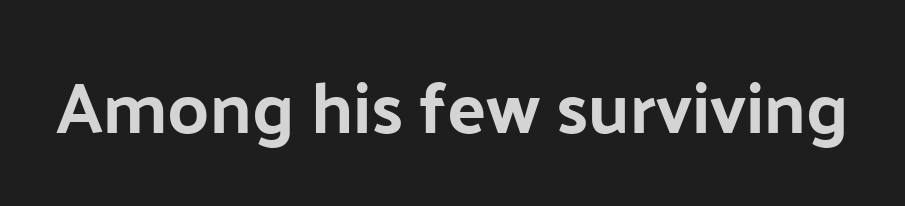
The image shows 72 px sans-serif type, upright; set normal letter spacing, not underlined; low stroke contrast and a medium x-height.
